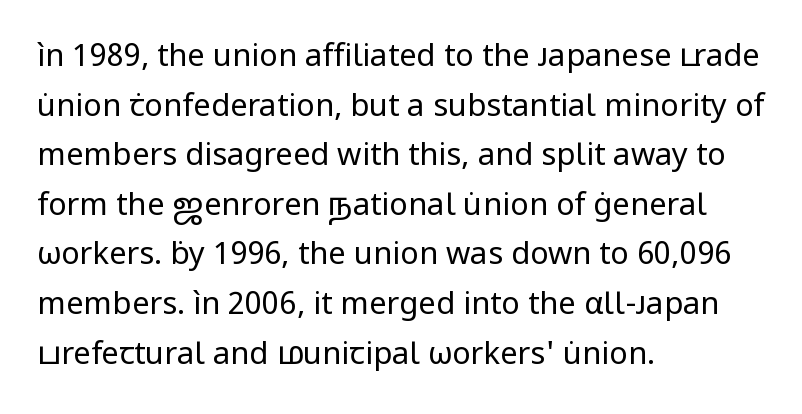
The image shows 31 px regular-weight sans-serif type, upright; set left-aligned, normal line spacing (1.6x), normal letter spacing, not underlined; low stroke contrast and a medium x-height.
